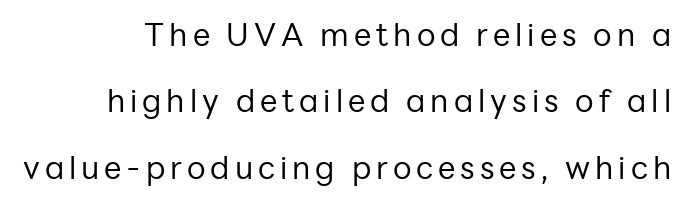
{"serif": "no", "italic": "no", "bold": "no", "weight": "regular", "width": "normal", "stroke_contrast": "low", "x_height": "medium", "monospaced": "no", "underline": "no", "line_spacing": "loose", "line_spacing_ratio": 2.14, "glyph_px": 31}
